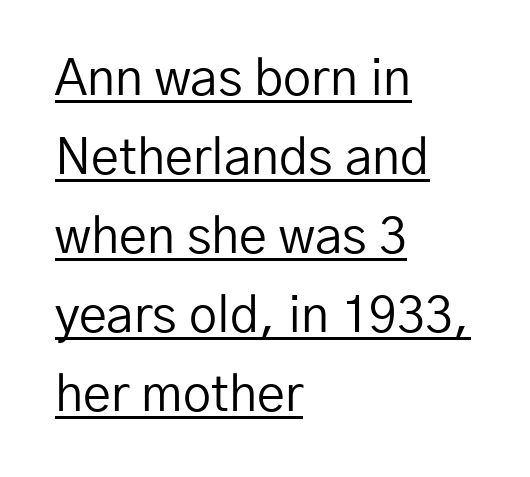
Q: Is the text bold? A: No.
Q: Is the text italic (slanted)? A: No, it is upright.
Q: Is the typeface a serif or a sans-serif typeface? A: Sans-serif.
Q: Is the text underlined? A: Yes.
Q: How is the paragraph aligned? A: Left-aligned.
Q: Is the spacing between letters normal or unusually wide? A: Normal.
Q: Is the spacing between lines tight, normal or loose? A: Normal.
Q: Width (condensed, normal, or wide)? A: Normal.
Q: Stroke contrast? A: Low.
Q: x-height? A: Medium.
Q: Monospaced? A: No.
